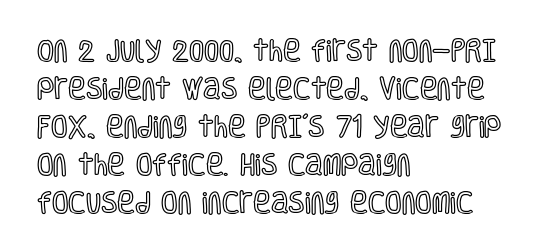
{"italic": "no", "underline": "no", "align": "left", "line_spacing": "normal", "line_spacing_ratio": 1.58, "letter_spacing": "normal", "letter_spacing_em": 0.0, "glyph_px": 24}
